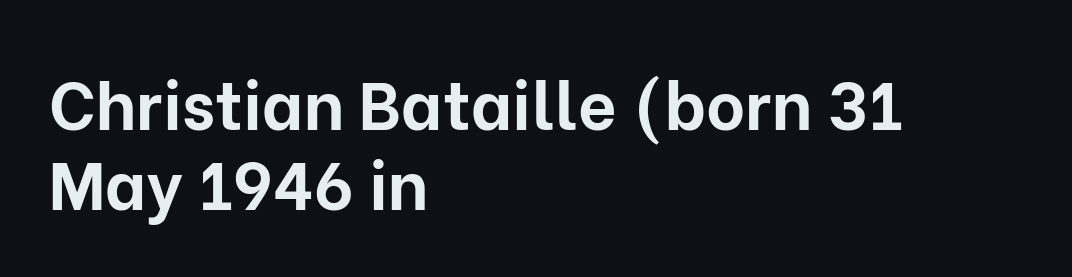
The image shows 67 px bold sans-serif type, upright; set left-aligned, line spacing 1.19x, normal letter spacing, not underlined; low stroke contrast and a medium x-height.
